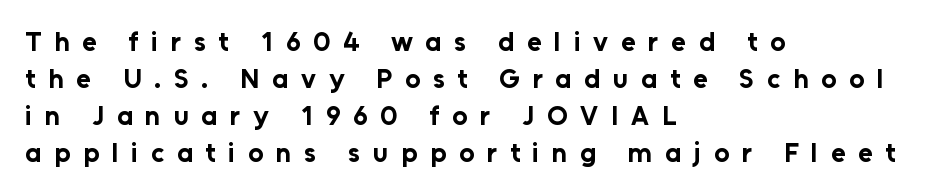
The image shows 27 px bold type, upright; set left-aligned, normal line spacing (1.37x), unusually wide letter spacing (+0.47 em), not underlined.
